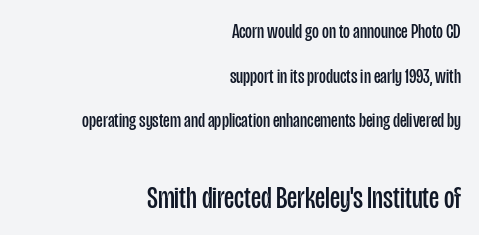
Note the varied advance widths — an 'i' is clearly narrower than an 'm'. How would I describe the line gaps? Wide and relaxed. These lines were composed using upright roman letters. Nothing heavy about these letters — not bold at all. Note: no serifs on the glyphs. Horizontal alignment here is rightward, an uncommon choice for prose.
